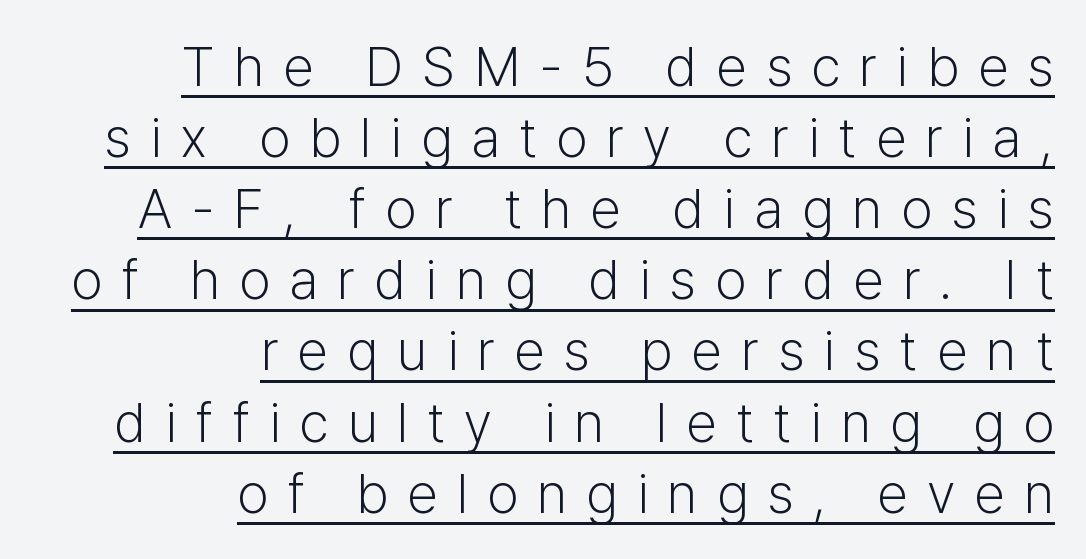
{"serif": "no", "italic": "no", "bold": "no", "weight": "light", "width": "normal", "stroke_contrast": "low", "x_height": "medium", "monospaced": "no", "underline": "yes", "align": "right", "line_spacing": "normal", "line_spacing_ratio": 1.27, "letter_spacing": "wide", "letter_spacing_em": 0.34, "glyph_px": 56}
